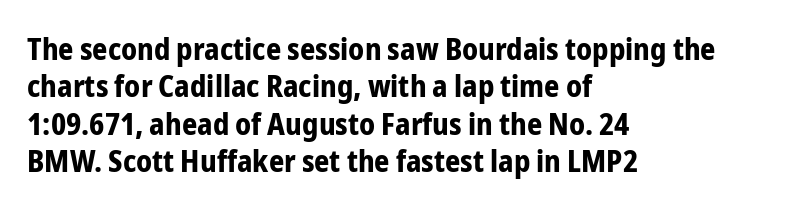
The image shows 30 px bold, condensed sans-serif type, upright; set left-aligned, normal line spacing (1.25x), normal letter spacing, not underlined; low stroke contrast and a medium x-height.
